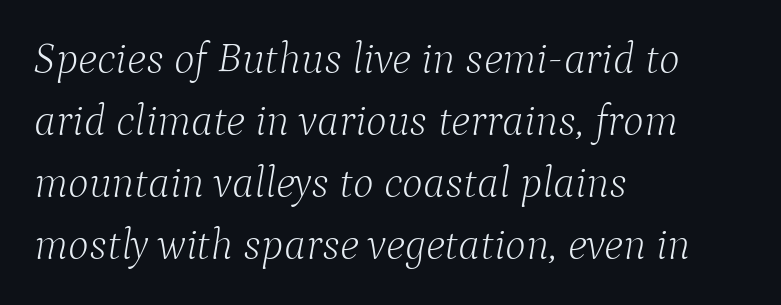
Q: Is the text bold? A: No.
Q: Is the text italic (slanted)? A: Yes, it leans right by about 9 degrees.
Q: Is the typeface a serif or a sans-serif typeface? A: Serif.
Q: Is the text underlined? A: No.
Q: How is the paragraph aligned? A: Left-aligned.
Q: Is the spacing between letters normal or unusually wide? A: Normal.
Q: Is the spacing between lines tight, normal or loose? A: Normal.
Q: Width (condensed, normal, or wide)? A: Normal.
Q: Stroke contrast? A: Low.
Q: x-height? A: Medium.
Q: Monospaced? A: No.
